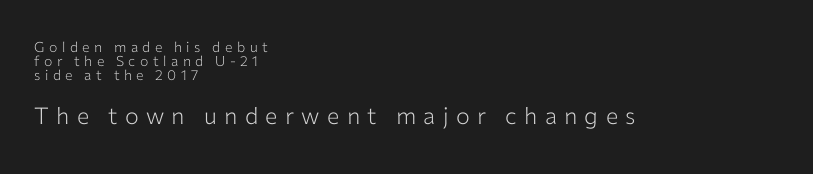
{"italic": "no", "bold": "no", "underline": "no", "align": "left", "line_spacing": "tight", "line_spacing_ratio": 0.99, "letter_spacing": "wide", "letter_spacing_em": 0.32, "larger_block": "second", "size_ratio": 1.64, "glyph_px": 23}
